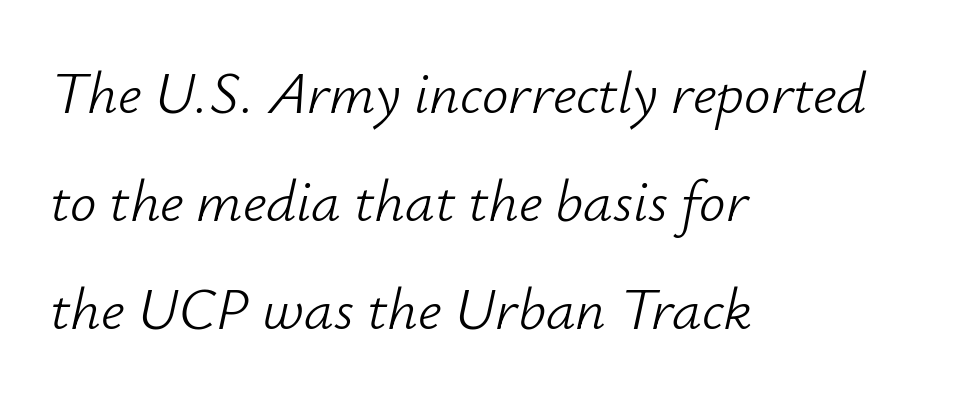
{"italic": "yes", "lean": "right", "slant_degrees": 12, "bold": "no", "weight": "light", "width": "normal", "stroke_contrast": "low", "x_height": "small", "monospaced": "no", "underline": "no", "align": "left", "line_spacing_ratio": 1.83, "letter_spacing": "normal", "letter_spacing_em": 0.0, "glyph_px": 59}
